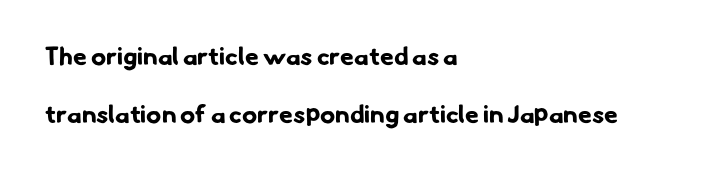
The image shows 25 px bold type; set left-aligned, loose line spacing (2.32x), normal letter spacing, not underlined.
